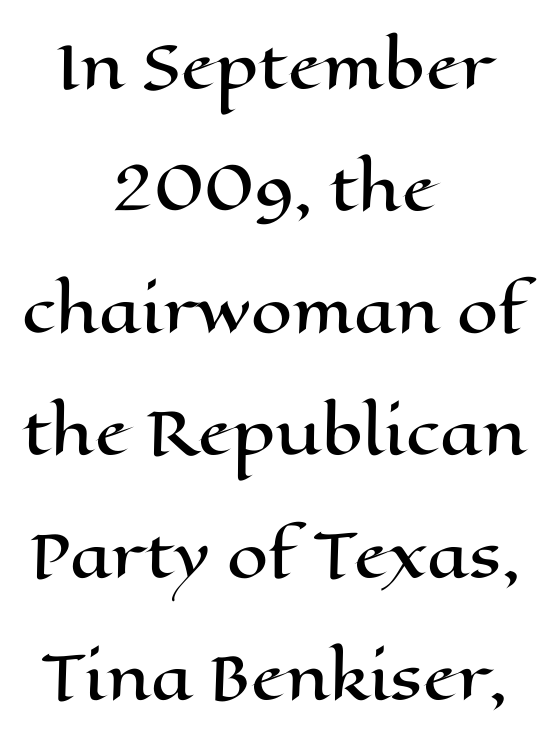
Q: Is the text italic (slanted)? A: No, it is upright.
Q: Is the text underlined? A: No.
Q: How is the paragraph aligned? A: Centered.
Q: Is the spacing between letters normal or unusually wide? A: Normal.
Q: Is the spacing between lines tight, normal or loose? A: Loose.
Q: Width (condensed, normal, or wide)? A: Wide.
Q: Stroke contrast? A: High.
Q: x-height? A: Medium.
Q: Monospaced? A: No.
